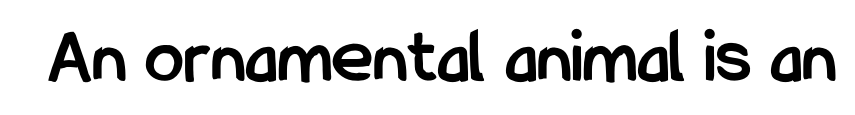
{"serif": "no", "italic": "no", "bold": "yes", "weight": "semibold", "width": "condensed", "stroke_contrast": "low", "x_height": "medium", "monospaced": "no", "underline": "no", "letter_spacing": "normal", "letter_spacing_em": 0.0, "glyph_px": 78}
